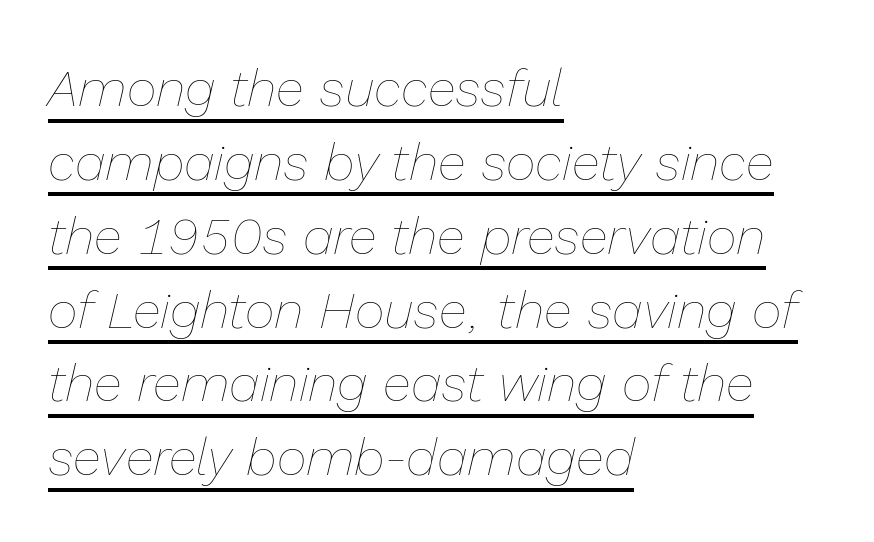
Compared with typical paragraphs, the rows here are spaced about the same. Standard letterfit; no display-style spreading of the glyphs. These characters rest on top of a visible drawn line. The letters are slanted; this is an italic face.
